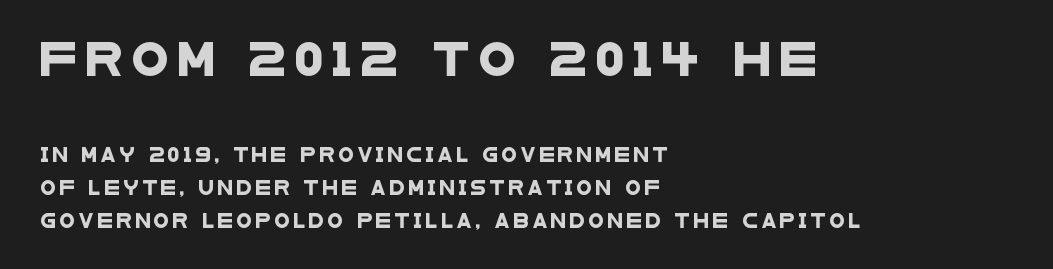
The image shows 34 px wide sans-serif type; set left-aligned, loose line spacing (2.33x), unusually wide letter spacing (+0.25 em), not underlined; the first (top) block is 2.43x larger; low stroke contrast and a large x-height.
